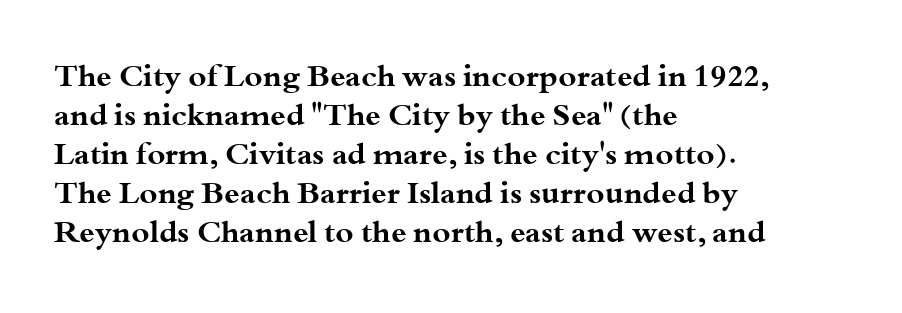
The image shows 31 px bold, wide serif type, upright; set left-aligned, normal line spacing (1.26x), normal letter spacing, not underlined; medium stroke contrast and a small x-height.
